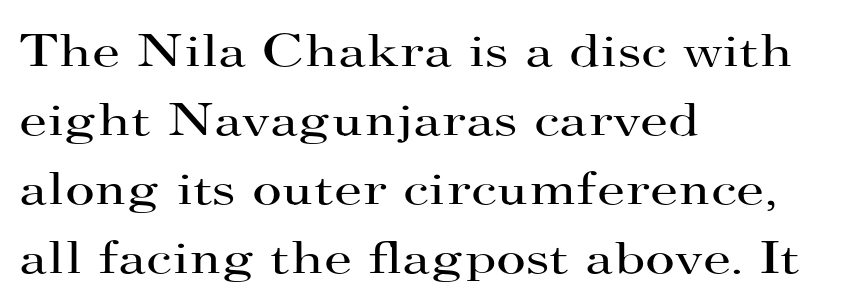
{"serif": "yes", "italic": "no", "bold": "no", "weight": "regular", "width": "wide", "stroke_contrast": "high", "x_height": "small", "monospaced": "no", "underline": "no", "align": "left", "line_spacing": "normal", "line_spacing_ratio": 1.5, "letter_spacing": "normal", "letter_spacing_em": 0.0, "glyph_px": 46}
